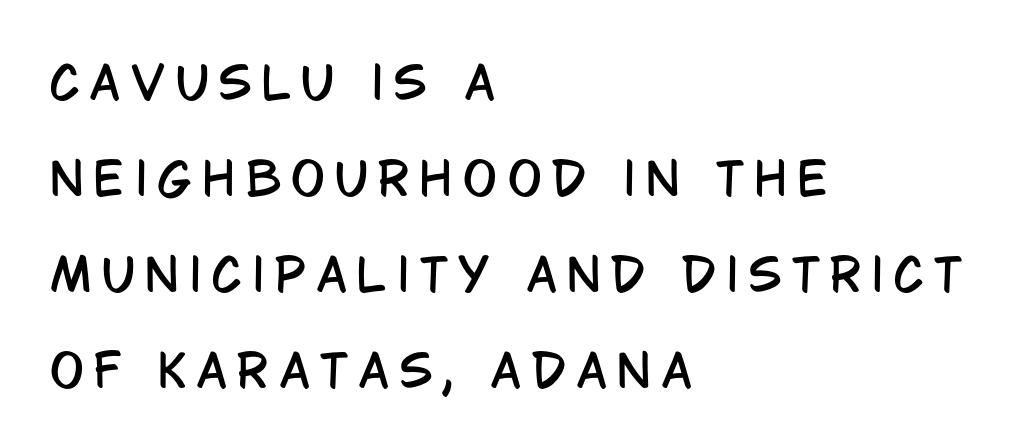
The image shows 45 px condensed sans-serif type, upright; set left-aligned, loose line spacing (2.13x), unusually wide letter spacing (+0.23 em), not underlined; low stroke contrast and a large x-height.
